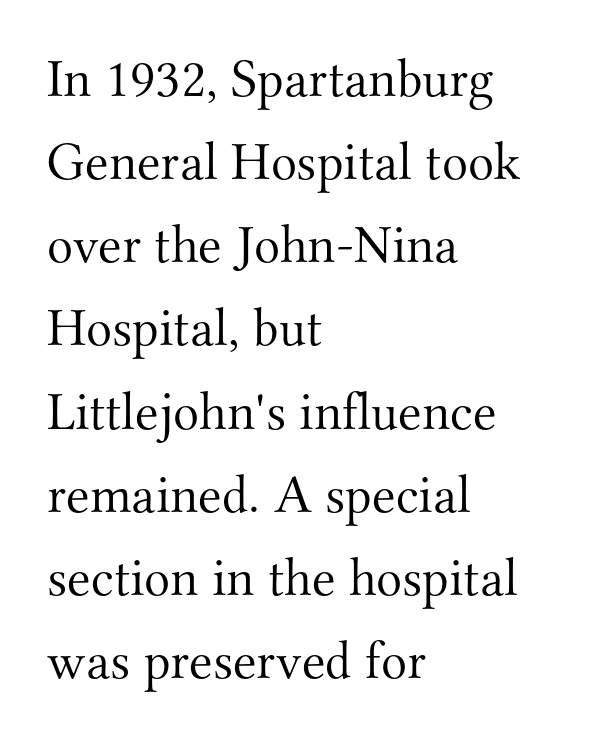
The image shows 54 px light serif type, upright; set left-aligned, normal line spacing (1.54x), normal letter spacing, not underlined; medium stroke contrast and a small x-height.
